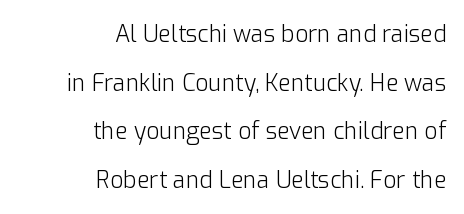
{"italic": "no", "bold": "no", "underline": "no", "align": "right", "line_spacing": "loose", "line_spacing_ratio": 2.11, "letter_spacing": "normal", "letter_spacing_em": 0.0, "glyph_px": 23}
